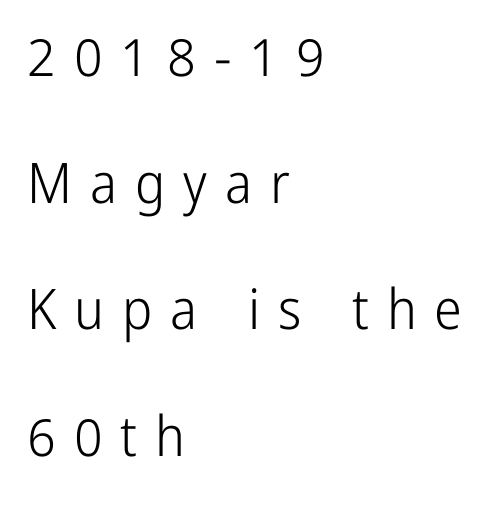
{"serif": "no", "italic": "no", "bold": "no", "weight": "light", "width": "condensed", "stroke_contrast": "low", "x_height": "medium", "monospaced": "no", "underline": "no", "align": "left", "line_spacing": "loose", "line_spacing_ratio": 2.26, "letter_spacing": "wide", "letter_spacing_em": 0.32, "glyph_px": 56}
